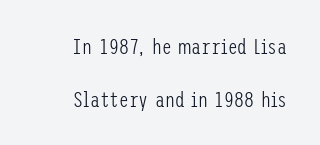
The image shows 22 px text type, upright; set right-aligned, loose line spacing (2.4x), normal letter spacing, not underlined.
